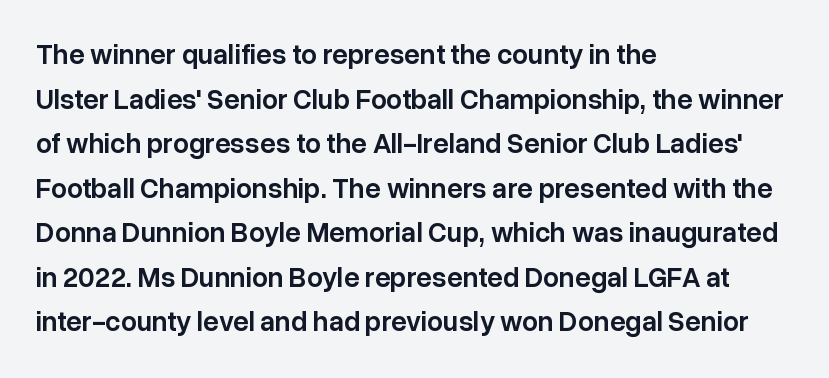
Q: Is the text bold? A: Semi-bold.
Q: Is the text italic (slanted)? A: No, it is upright.
Q: Is the typeface a serif or a sans-serif typeface? A: Sans-serif.
Q: Is the text underlined? A: No.
Q: How is the paragraph aligned? A: Left-aligned.
Q: Is the spacing between letters normal or unusually wide? A: Normal.
Q: Is the spacing between lines tight, normal or loose? A: Normal.
Q: Width (condensed, normal, or wide)? A: Normal.
Q: Stroke contrast? A: Low.
Q: x-height? A: Medium.
Q: Monospaced? A: No.
